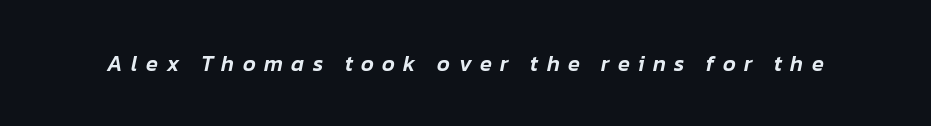
The image shows 22 px text type, italic (leaning right); set unusually wide letter spacing (+0.38 em), not underlined.
